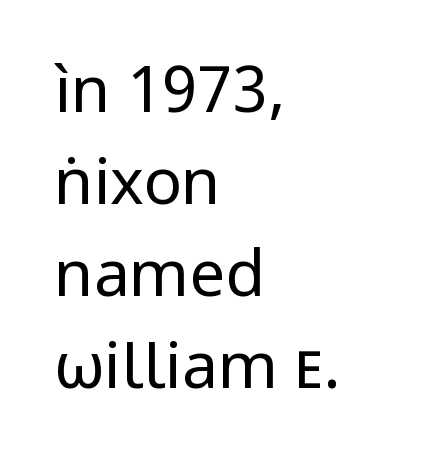
Q: Is the text bold? A: No.
Q: Is the text italic (slanted)? A: No, it is upright.
Q: Is the typeface a serif or a sans-serif typeface? A: Sans-serif.
Q: Is the text underlined? A: No.
Q: How is the paragraph aligned? A: Left-aligned.
Q: Is the spacing between letters normal or unusually wide? A: Normal.
Q: Is the spacing between lines tight, normal or loose? A: Normal.
Q: Width (condensed, normal, or wide)? A: Normal.
Q: Stroke contrast? A: Low.
Q: x-height? A: Medium.
Q: Monospaced? A: No.
